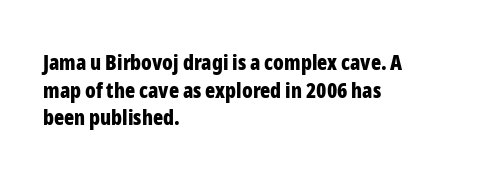
Q: Is the text bold? A: Yes.
Q: Is the text italic (slanted)? A: No, it is upright.
Q: Is the text underlined? A: No.
Q: How is the paragraph aligned? A: Left-aligned.
Q: Is the spacing between letters normal or unusually wide? A: Normal.
Q: Is the spacing between lines tight, normal or loose? A: Normal.
